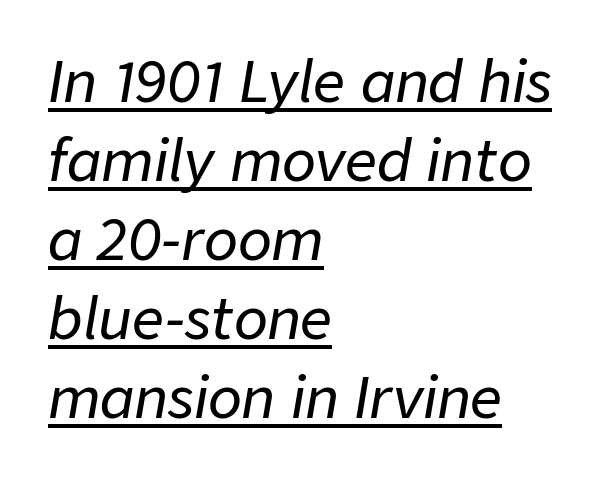
The image shows 56 px text type, italic (leaning right); set left-aligned, normal line spacing (1.41x), normal letter spacing, underlined; low stroke contrast and a medium x-height.
